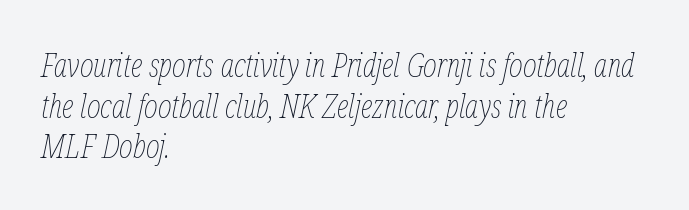
Looks like regular typesetting: each glyph gets only the width it needs. Default kerning and tracking; the words read as compact shapes. The passage shown is not underscored anywhere. A classic flush-left, rag-right setting is used for this passage. An italicized treatment has been applied to the whole sample.
